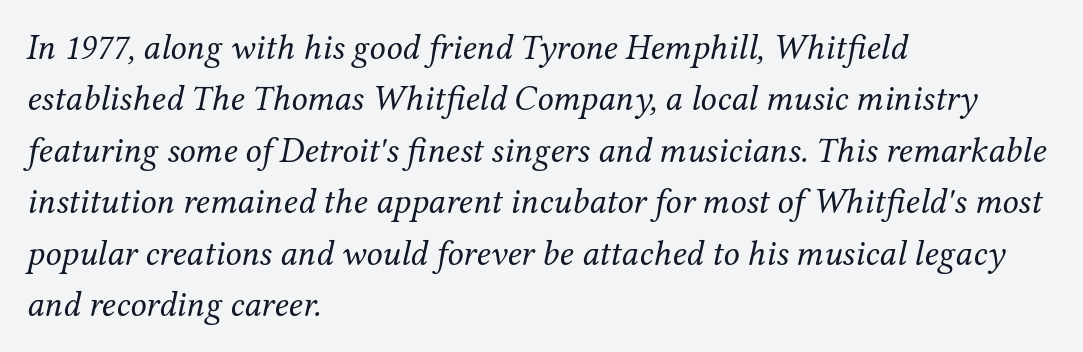
Q: Is the text bold? A: No.
Q: Is the text italic (slanted)? A: Yes, it leans right by about 12 degrees.
Q: Is the typeface a serif or a sans-serif typeface? A: Serif.
Q: Is the text underlined? A: No.
Q: How is the paragraph aligned? A: Left-aligned.
Q: Is the spacing between letters normal or unusually wide? A: Normal.
Q: Is the spacing between lines tight, normal or loose? A: Normal.
Q: Width (condensed, normal, or wide)? A: Normal.
Q: Stroke contrast? A: Medium.
Q: x-height? A: Medium.
Q: Monospaced? A: No.
